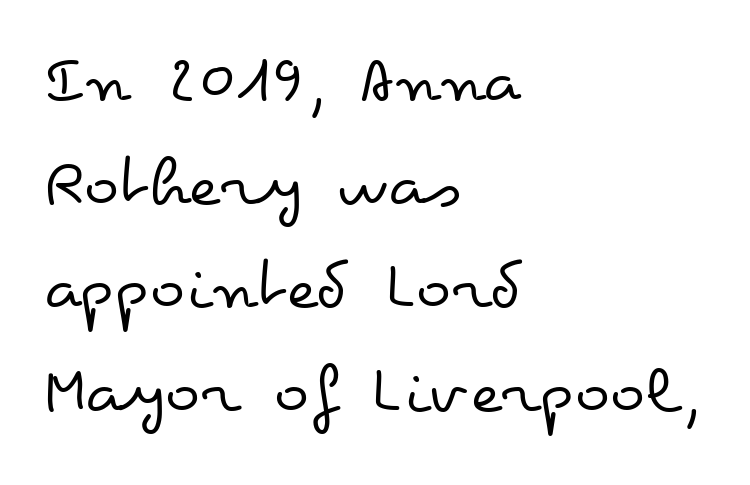
{"italic": "no", "bold": "no", "weight": "regular", "width": "wide", "stroke_contrast": "low", "x_height": "small", "monospaced": "no", "underline": "no", "align": "left", "line_spacing": "normal", "line_spacing_ratio": 1.42, "letter_spacing": "normal", "letter_spacing_em": 0.0, "glyph_px": 73}
